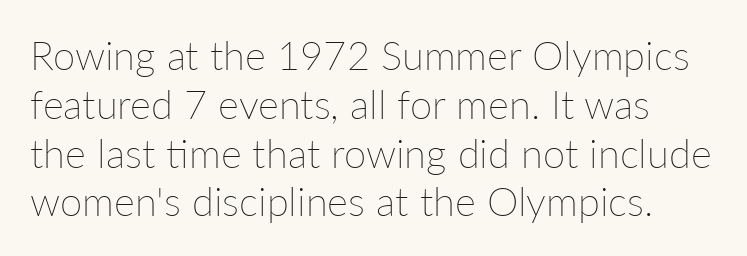
The image shows 40 px thin type, upright; set line spacing 1.22x, normal letter spacing, not underlined; low stroke contrast and a medium x-height.
